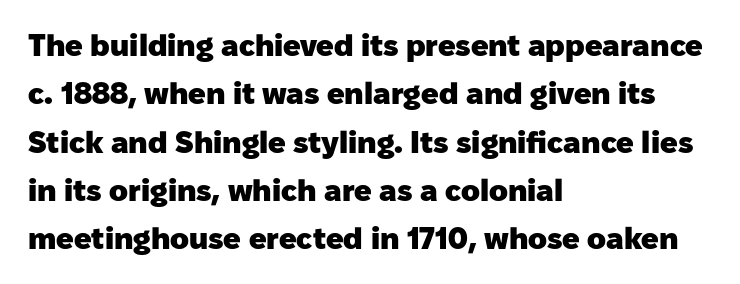
The image shows 31 px heavy sans-serif type, upright; set left-aligned, normal line spacing (1.56x), normal letter spacing, not underlined; low stroke contrast and a medium x-height.
